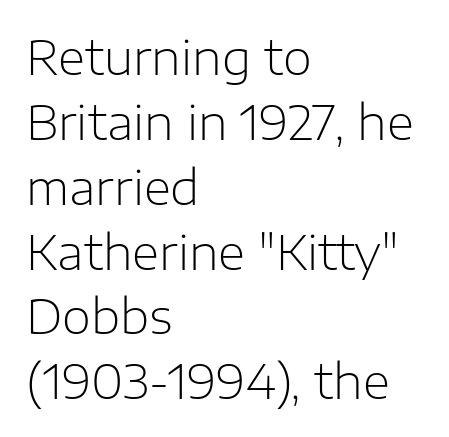
{"serif": "no", "italic": "no", "bold": "no", "weight": "light", "width": "normal", "stroke_contrast": "low", "x_height": "medium", "monospaced": "no", "underline": "no", "align": "left", "line_spacing": "normal", "line_spacing_ratio": 1.38, "letter_spacing": "normal", "letter_spacing_em": 0.0, "glyph_px": 47}
